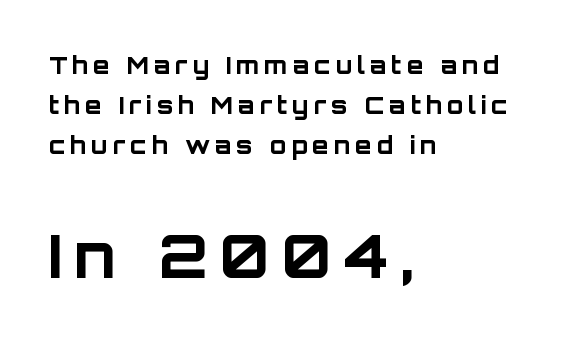
The image shows 60 px bold sans-serif type, upright; set left-aligned, normal line spacing (1.66x), unusually wide letter spacing (+0.2 em), not underlined; the second (bottom) block is 2.5x larger; low stroke contrast and a large x-height.
